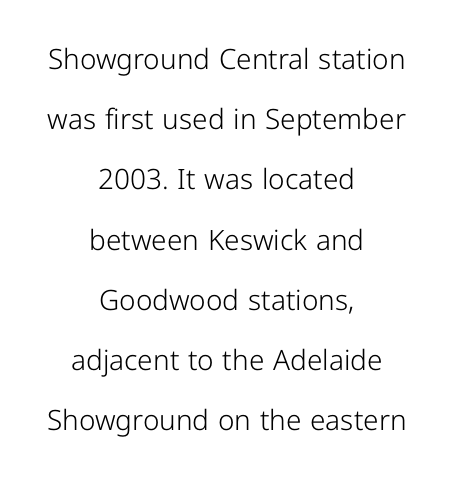
{"serif": "no", "italic": "no", "bold": "no", "weight": "light", "width": "normal", "stroke_contrast": "low", "x_height": "medium", "monospaced": "no", "underline": "no", "align": "center", "line_spacing": "loose", "line_spacing_ratio": 2.15, "letter_spacing": "normal", "letter_spacing_em": 0.0, "glyph_px": 28}
